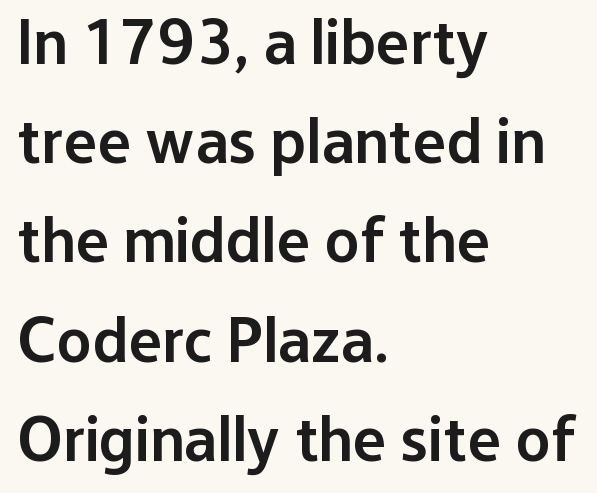
The image shows 64 px semibold sans-serif type, upright; set left-aligned, normal line spacing (1.55x), normal letter spacing, not underlined; low stroke contrast and a medium x-height.
